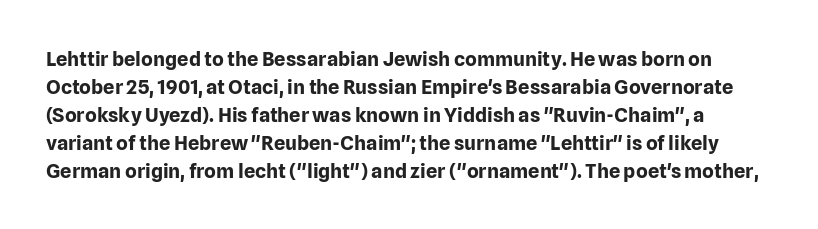
Q: Is the text bold? A: Yes.
Q: Is the text italic (slanted)? A: No, it is upright.
Q: Is the text underlined? A: No.
Q: Is the spacing between letters normal or unusually wide? A: Normal.
Q: Is the spacing between lines tight, normal or loose? A: Normal.
